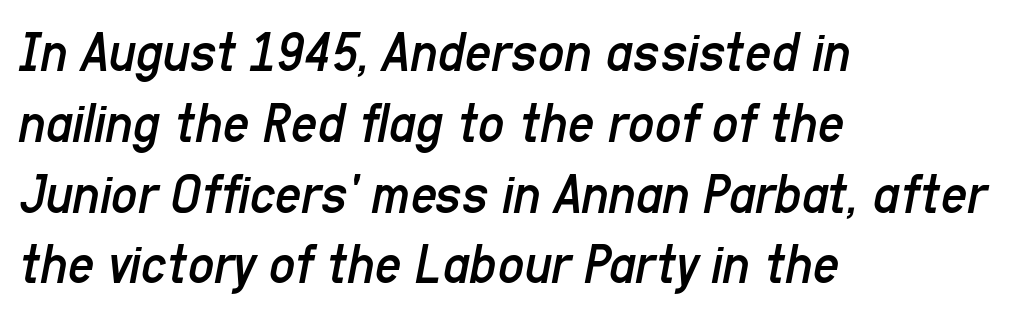
The image shows 58 px regular-weight, condensed type, italic (leaning right); set left-aligned, line spacing 1.22x, normal letter spacing, not underlined; low stroke contrast and a medium x-height.
